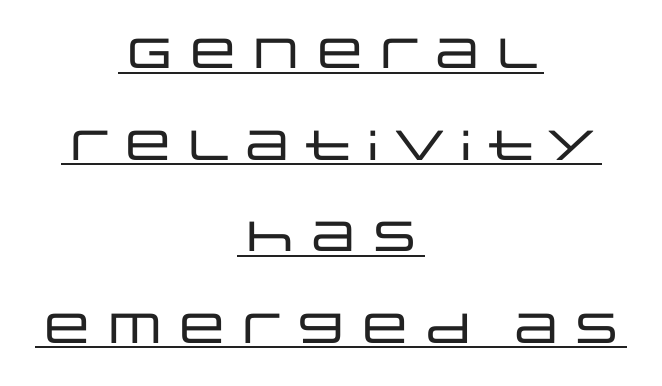
{"serif": "no", "italic": "no", "width": "wide", "stroke_contrast": "low", "x_height": "large", "monospaced": "no", "underline": "yes", "align": "center", "line_spacing": "loose", "line_spacing_ratio": 2.18, "letter_spacing": "normal", "letter_spacing_em": 0.0, "glyph_px": 42}
